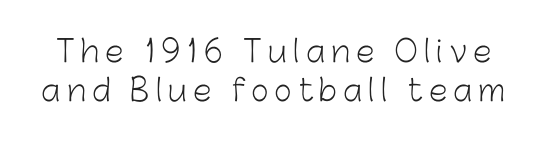
Q: Is the text bold? A: No.
Q: Is the text italic (slanted)? A: No, it is upright.
Q: Is the typeface a serif or a sans-serif typeface? A: Sans-serif.
Q: Is the text underlined? A: No.
Q: Is the spacing between letters normal or unusually wide? A: Unusually wide.
Q: Is the spacing between lines tight, normal or loose? A: Normal.
Q: Width (condensed, normal, or wide)? A: Normal.
Q: Stroke contrast? A: Low.
Q: x-height? A: Medium.
Q: Monospaced? A: No.
